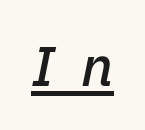
Q: Is the text italic (slanted)? A: Yes, it leans right by about 11 degrees.
Q: Is the text underlined? A: Yes.
Q: Is the spacing between letters normal or unusually wide? A: Unusually wide.
Q: Width (condensed, normal, or wide)? A: Normal.
Q: Stroke contrast? A: Low.
Q: x-height? A: Medium.
Q: Monospaced? A: No.
